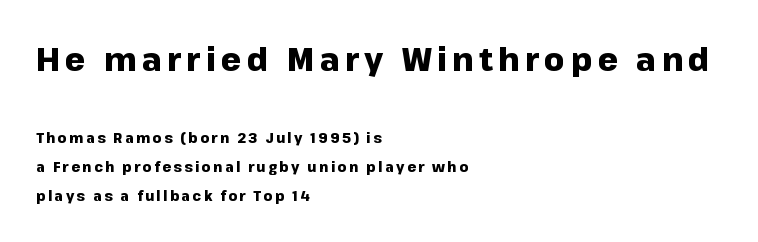
The image shows 32 px heavy sans-serif type, upright; set left-aligned, loose line spacing (2.08x), not underlined; the first (top) block is 2.29x larger; low stroke contrast and a medium x-height.
